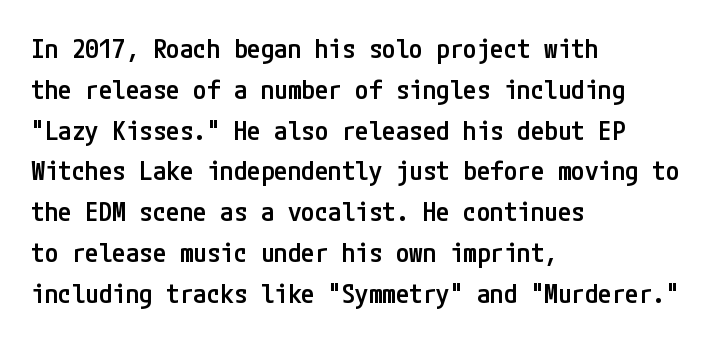
Q: Is the text bold? A: Semi-bold.
Q: Is the text italic (slanted)? A: No, it is upright.
Q: Is the text underlined? A: No.
Q: How is the paragraph aligned? A: Left-aligned.
Q: Is the spacing between letters normal or unusually wide? A: Normal.
Q: Is the spacing between lines tight, normal or loose? A: Normal.
